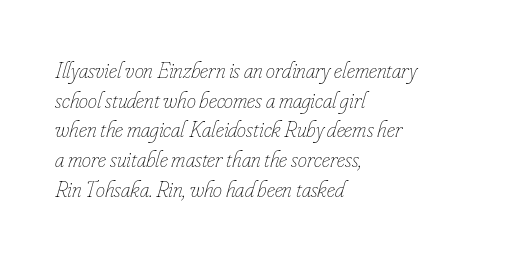
The image shows 23 px text type, italic (leaning right); set left-aligned, normal line spacing (1.29x), normal letter spacing, not underlined.
